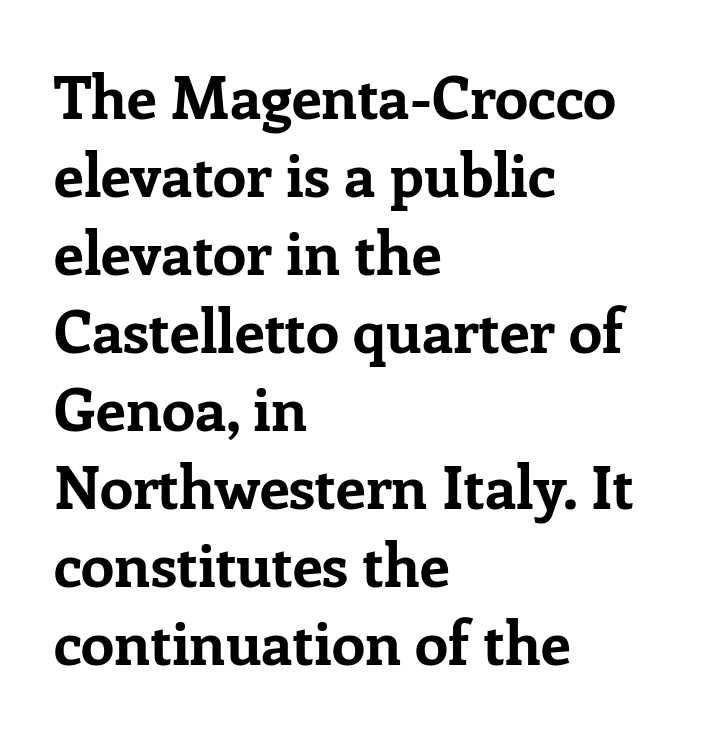
Q: Is the text bold? A: Yes.
Q: Is the text italic (slanted)? A: No, it is upright.
Q: Is the typeface a serif or a sans-serif typeface? A: Serif.
Q: Is the text underlined? A: No.
Q: How is the paragraph aligned? A: Left-aligned.
Q: Is the spacing between letters normal or unusually wide? A: Normal.
Q: Is the spacing between lines tight, normal or loose? A: Normal.
Q: Width (condensed, normal, or wide)? A: Normal.
Q: Stroke contrast? A: Low.
Q: x-height? A: Medium.
Q: Monospaced? A: No.
